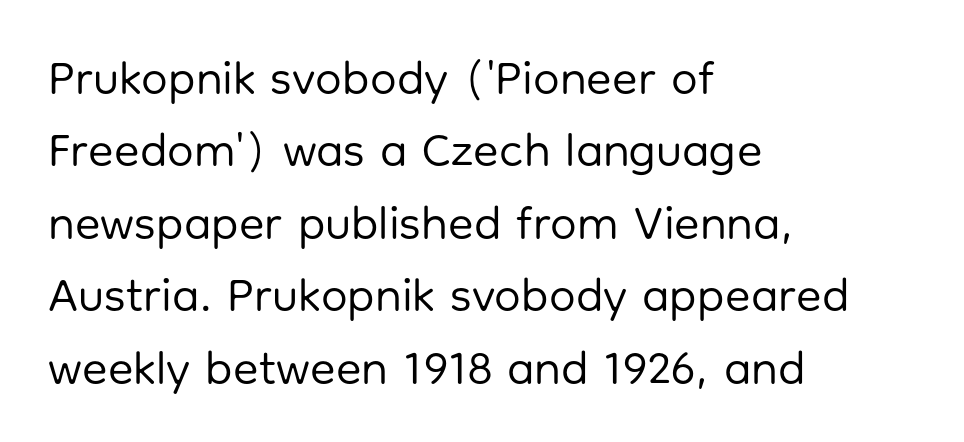
The space directly below the letters is spotless. Weight: not bold — regular or lighter. The glyphs in this specimen are sans serif. Short note: letters normally spaced.
